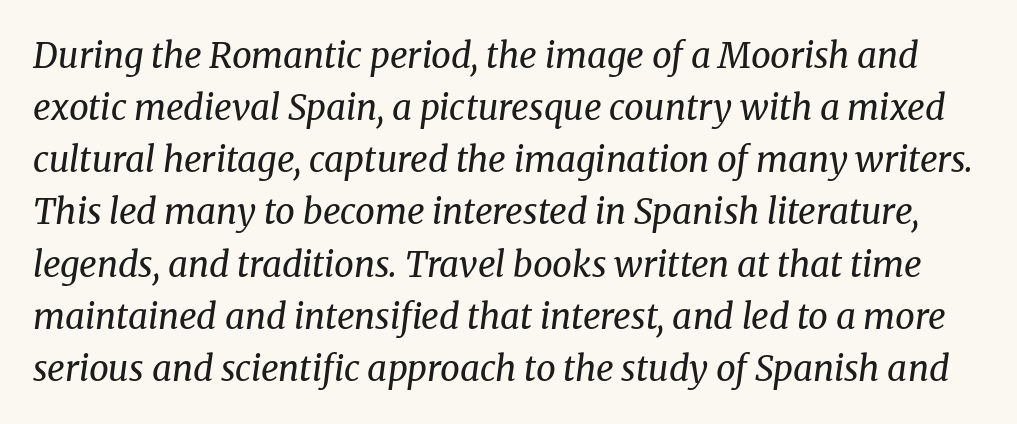
{"serif": "yes", "italic": "yes", "lean": "right", "slant_degrees": 8, "bold": "no", "weight": "regular", "width": "normal", "stroke_contrast": "medium", "x_height": "medium", "monospaced": "no", "underline": "no", "line_spacing": "normal", "line_spacing_ratio": 1.49, "letter_spacing": "normal", "letter_spacing_em": 0.0, "glyph_px": 35}
